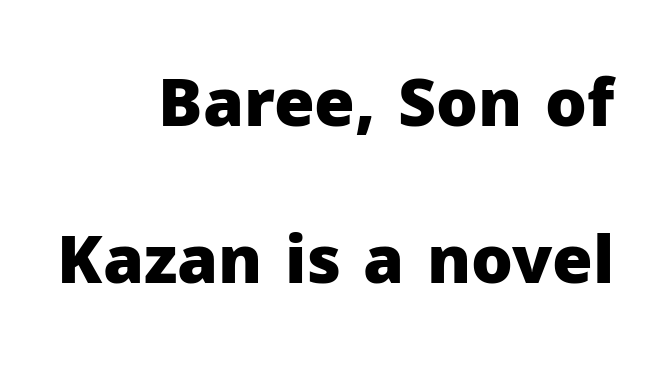
The image shows 66 px heavy sans-serif type, upright; set right-aligned, loose line spacing (2.38x), normal letter spacing, not underlined; low stroke contrast and a medium x-height.
